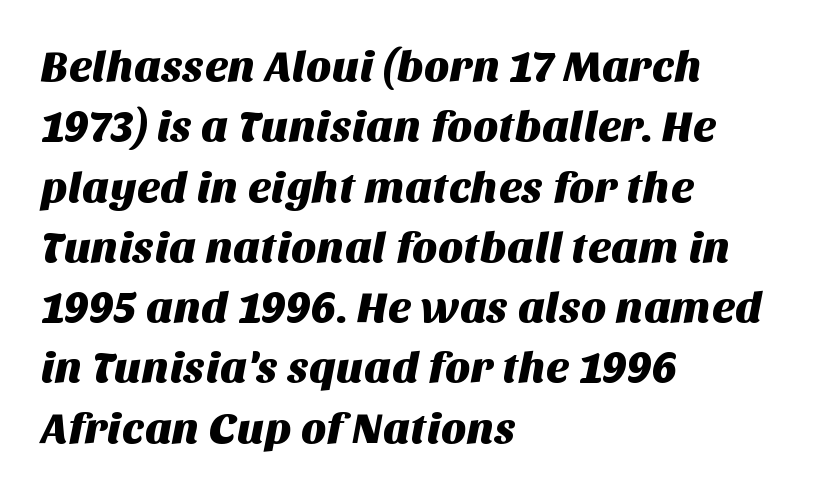
Q: Is the typeface a serif or a sans-serif typeface? A: Sans-serif.
Q: Is the text underlined? A: No.
Q: How is the paragraph aligned? A: Left-aligned.
Q: Is the spacing between letters normal or unusually wide? A: Normal.
Q: Is the spacing between lines tight, normal or loose? A: Normal.
Q: Width (condensed, normal, or wide)? A: Normal.
Q: Stroke contrast? A: Medium.
Q: x-height? A: Large.
Q: Monospaced? A: No.
